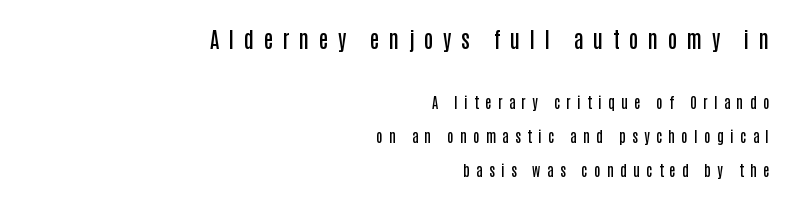
Each glyph is drawn with semibold strokes, heavier than normal yet not fully bold. The font's upright variant was chosen for this text. The more generous point size was reserved for the upper chunk. Each line ends at the same right margin while the left side varies. This sample trades compactness for vertical openness between lines. Honestly, the letter spacing is so wide it's the main thing you notice.
